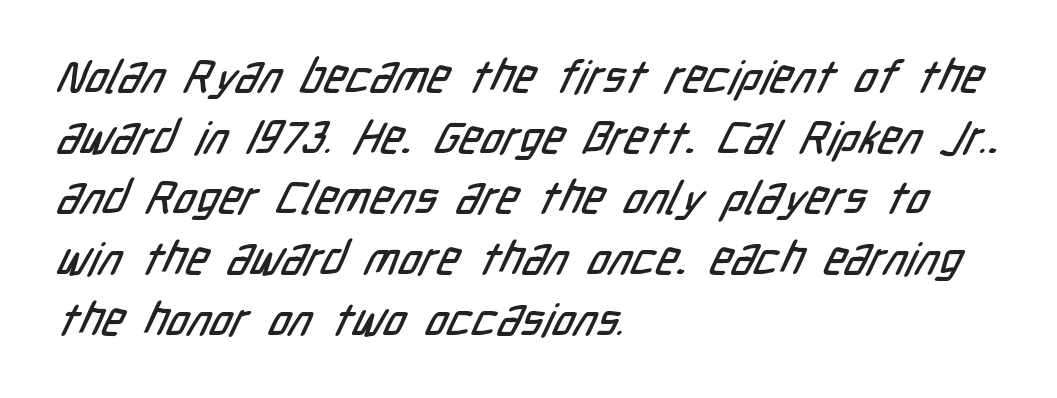
{"serif": "no", "width": "condensed", "stroke_contrast": "low", "x_height": "medium", "monospaced": "no", "underline": "no", "align": "left", "line_spacing": "normal", "line_spacing_ratio": 1.32, "letter_spacing": "normal", "letter_spacing_em": 0.0, "glyph_px": 46}
